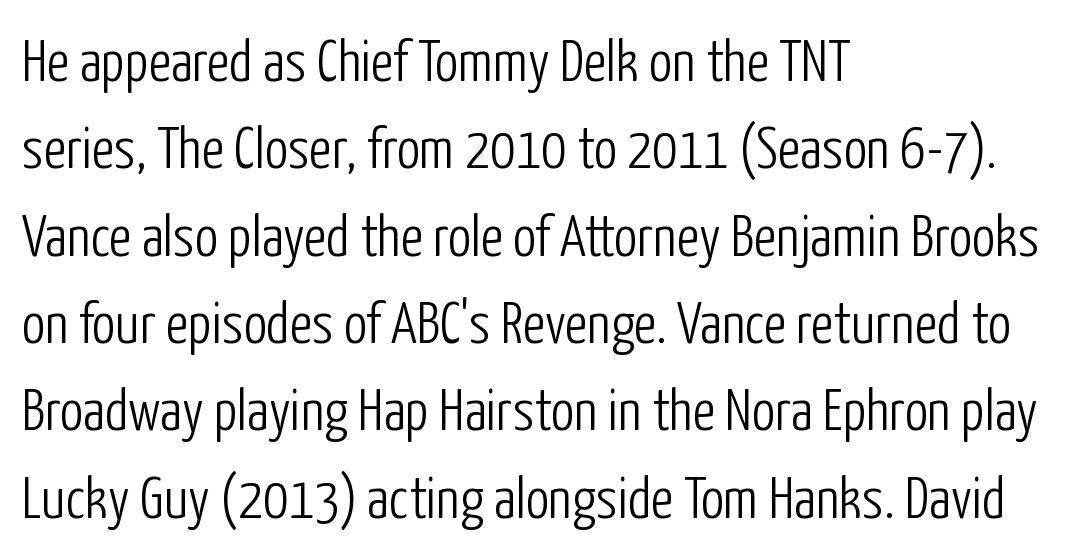
The image shows 59 px light, condensed sans-serif type, upright; set left-aligned, normal line spacing (1.48x), normal letter spacing, not underlined; low stroke contrast and a medium x-height.
